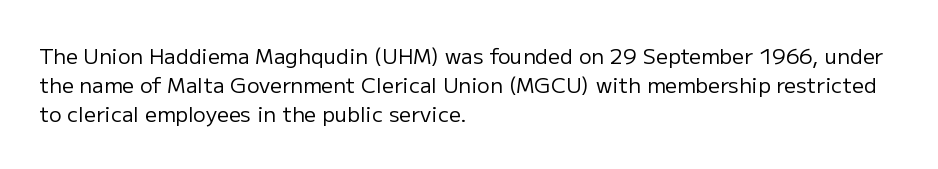
Q: Is the text bold? A: No.
Q: Is the text italic (slanted)? A: No, it is upright.
Q: Is the text underlined? A: No.
Q: How is the paragraph aligned? A: Left-aligned.
Q: Is the spacing between letters normal or unusually wide? A: Normal.
Q: Is the spacing between lines tight, normal or loose? A: Normal.
